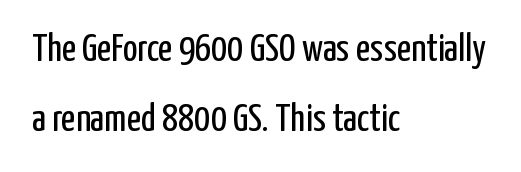
The letters look calm and open, with moderate or lighter stems. In terms of letterspacing, this is plain default setting. Note: no serifs on the glyphs. Note the varied advance widths — an 'i' is clearly narrower than an 'm'. The lettering holds an erect, upright posture throughout. A clean baseline with only descenders dipping below it.
